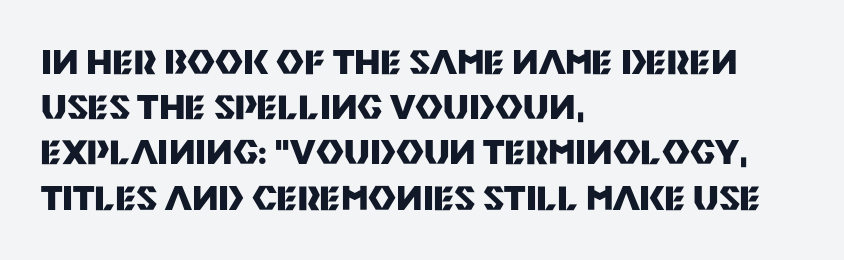
Short note: letters normally spaced. Upright lettering throughout. The rendering uses natural spacing where letterforms have individual widths. The glyphs are unaccompanied by any horizontal stroke below them. Quick note: interline space is typical.
